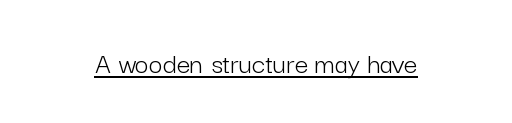
You can tell from the bare stems that sans-serif type was used. Does extra space separate the letters? No, they use regular spacing. Posture: upright roman. Compared with a typical body face, this is equally light or lighter still. Proportional: the letters do not fall into vertical columns.
